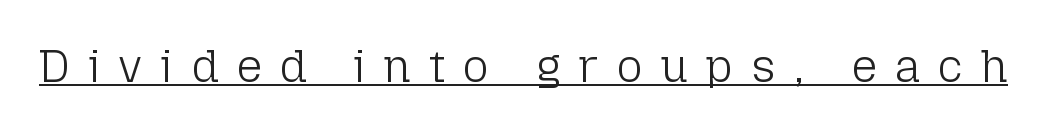
Q: Is the text bold? A: No.
Q: Is the text italic (slanted)? A: No, it is upright.
Q: Is the typeface a serif or a sans-serif typeface? A: Sans-serif.
Q: Is the text underlined? A: Yes.
Q: Is the spacing between letters normal or unusually wide? A: Unusually wide.
Q: Width (condensed, normal, or wide)? A: Normal.
Q: Stroke contrast? A: Low.
Q: x-height? A: Medium.
Q: Monospaced? A: No.
